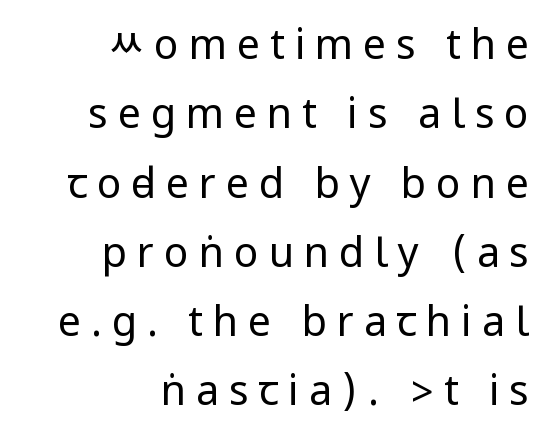
{"serif": "no", "italic": "no", "bold": "no", "weight": "regular", "width": "condensed", "stroke_contrast": "low", "underline": "no", "align": "right", "line_spacing": "normal", "line_spacing_ratio": 1.69, "letter_spacing": "wide", "letter_spacing_em": 0.24, "glyph_px": 41}
